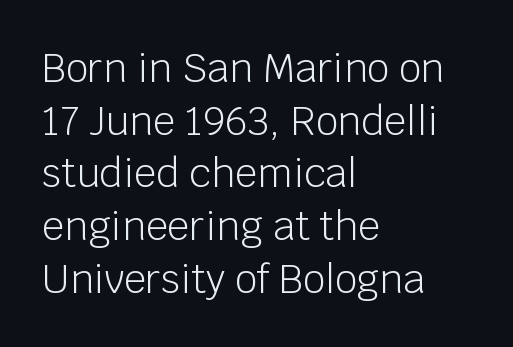
{"serif": "no", "italic": "no", "bold": "no", "weight": "light", "width": "normal", "stroke_contrast": "low", "x_height": "large", "monospaced": "no", "underline": "no", "align": "left", "line_spacing": "normal", "line_spacing_ratio": 1.35, "letter_spacing": "normal", "letter_spacing_em": 0.0, "glyph_px": 39}
